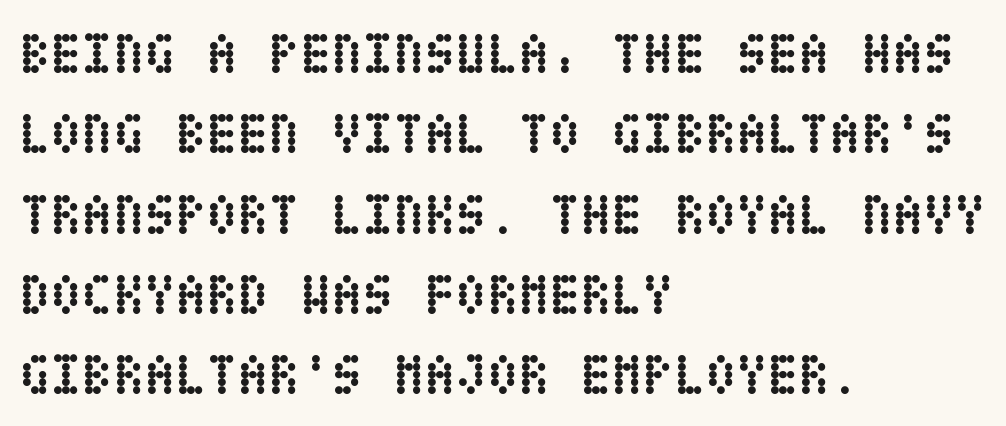
Q: Is the text bold? A: Yes.
Q: Is the text italic (slanted)? A: No, it is upright.
Q: Is the text underlined? A: No.
Q: How is the paragraph aligned? A: Left-aligned.
Q: Is the spacing between letters normal or unusually wide? A: Normal.
Q: Is the spacing between lines tight, normal or loose? A: Normal.
Q: Width (condensed, normal, or wide)? A: Condensed.
Q: Stroke contrast? A: Low.
Q: x-height? A: Large.
